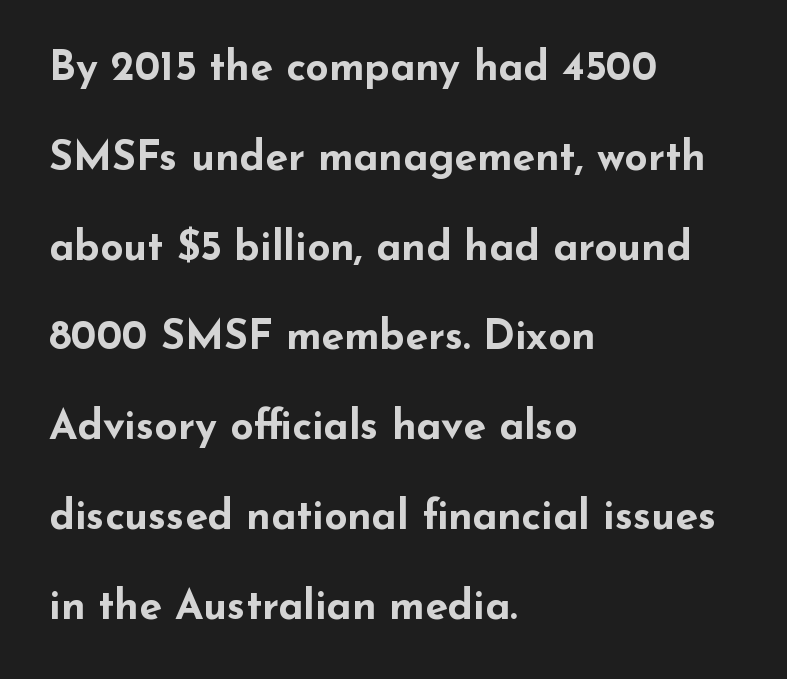
Typographically, this falls in the sans-serif category. These lines stand farther apart than default settings would place them. Descenders hang freely into open space. The rag falls on the right side of this text block. Is this a fixed-width face? No — the glyphs have proportional, varying widths.
